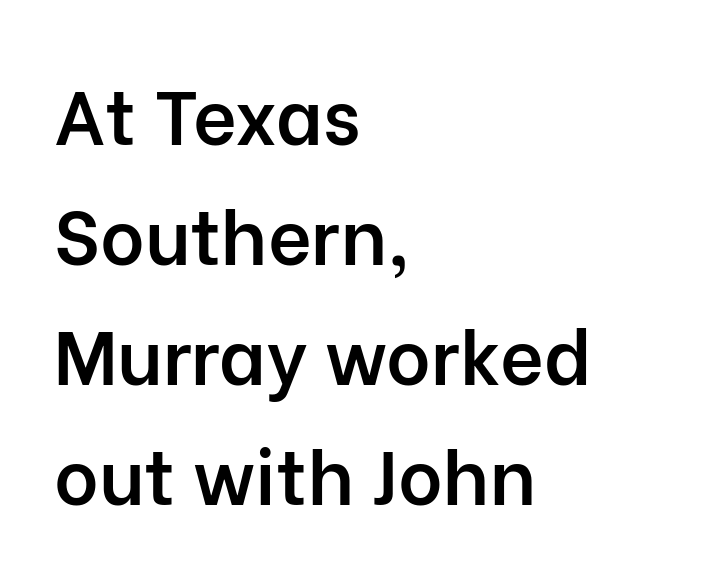
Q: Is the text bold? A: Semi-bold.
Q: Is the text italic (slanted)? A: No, it is upright.
Q: Is the typeface a serif or a sans-serif typeface? A: Sans-serif.
Q: Is the text underlined? A: No.
Q: How is the paragraph aligned? A: Left-aligned.
Q: Is the spacing between letters normal or unusually wide? A: Normal.
Q: Is the spacing between lines tight, normal or loose? A: Normal.
Q: Width (condensed, normal, or wide)? A: Normal.
Q: Stroke contrast? A: Low.
Q: x-height? A: Medium.
Q: Monospaced? A: No.
